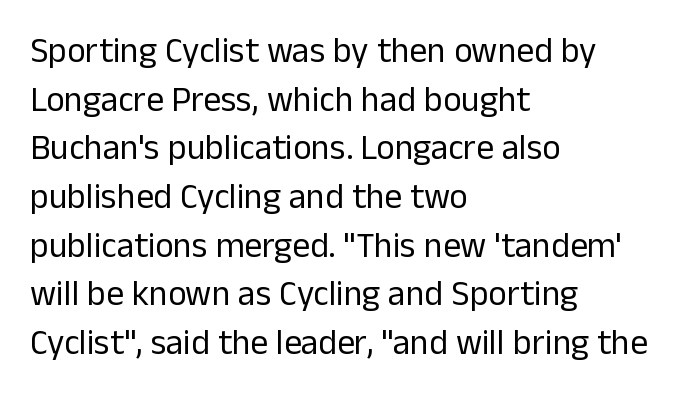
{"serif": "no", "italic": "no", "bold": "no", "weight": "regular", "width": "normal", "stroke_contrast": "low", "x_height": "medium", "monospaced": "no", "underline": "no", "align": "left", "line_spacing": "normal", "line_spacing_ratio": 1.39, "letter_spacing": "normal", "letter_spacing_em": 0.0, "glyph_px": 35}
